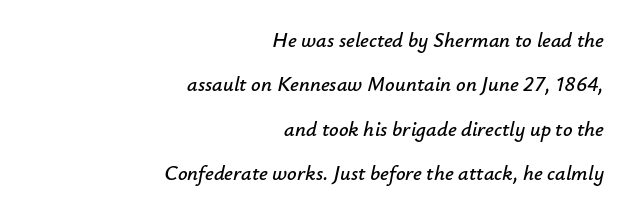
Q: Is the text italic (slanted)? A: Yes, it leans right by about 12 degrees.
Q: Is the text underlined? A: No.
Q: How is the paragraph aligned? A: Right-aligned.
Q: Is the spacing between letters normal or unusually wide? A: Normal.
Q: Is the spacing between lines tight, normal or loose? A: Loose.
